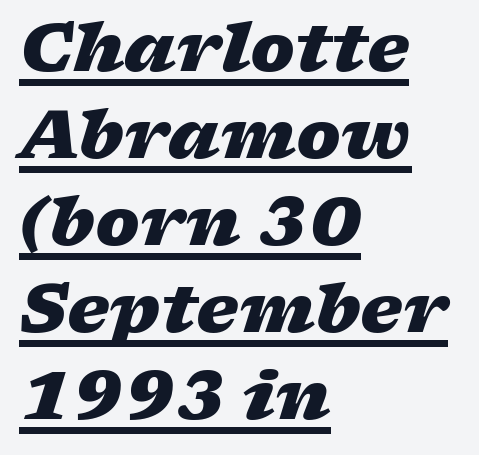
Q: Is the text bold? A: Yes.
Q: Is the text italic (slanted)? A: Yes, it leans right by about 17 degrees.
Q: Is the text underlined? A: Yes.
Q: How is the paragraph aligned? A: Left-aligned.
Q: Is the spacing between letters normal or unusually wide? A: Normal.
Q: Is the spacing between lines tight, normal or loose? A: Normal.
Q: Width (condensed, normal, or wide)? A: Wide.
Q: Stroke contrast? A: Low.
Q: x-height? A: Medium.
Q: Monospaced? A: No.
